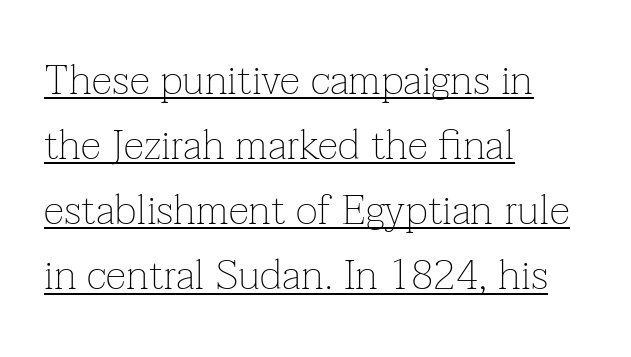
The image shows 42 px thin serif type, upright; set left-aligned, normal line spacing (1.55x), normal letter spacing, underlined; low stroke contrast and a medium x-height.
